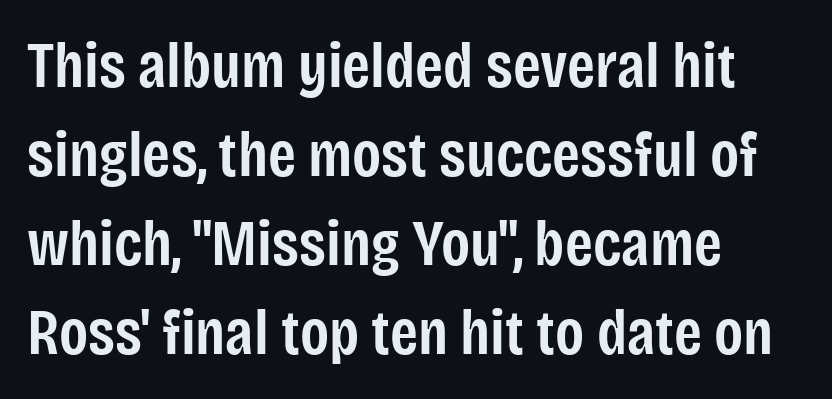
When letters stand straight like this, we call the style roman or upright. Stroke thickness is moderately raised; the sample reads as semibold. Anything drawn beneath the words? Only blank space. Is the letter spacing exaggerated? No — it looks like the ordinary default. The text block is weighted toward the left margin, trailing off unevenly rightward.
